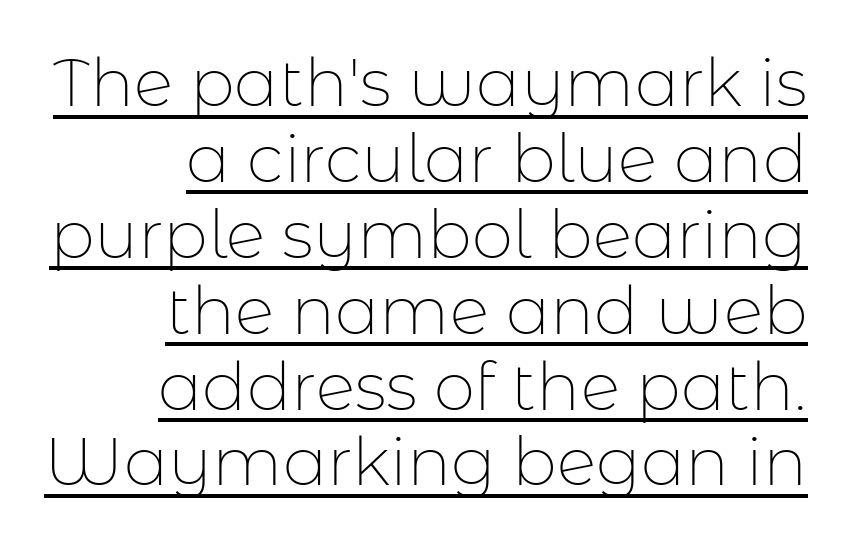
The image shows 66 px thin sans-serif type, upright; set right-aligned, tight line spacing (1.15x), normal letter spacing, underlined; low stroke contrast and a medium x-height.
